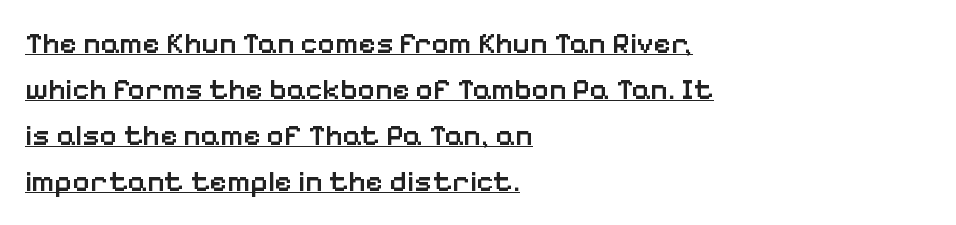
{"serif": "no", "italic": "no", "bold": "semi", "weight": "semibold", "width": "normal", "stroke_contrast": "low", "x_height": "medium", "monospaced": "no", "underline": "yes", "align": "left", "line_spacing": "normal", "line_spacing_ratio": 1.53, "letter_spacing": "normal", "letter_spacing_em": 0.0, "glyph_px": 30}
